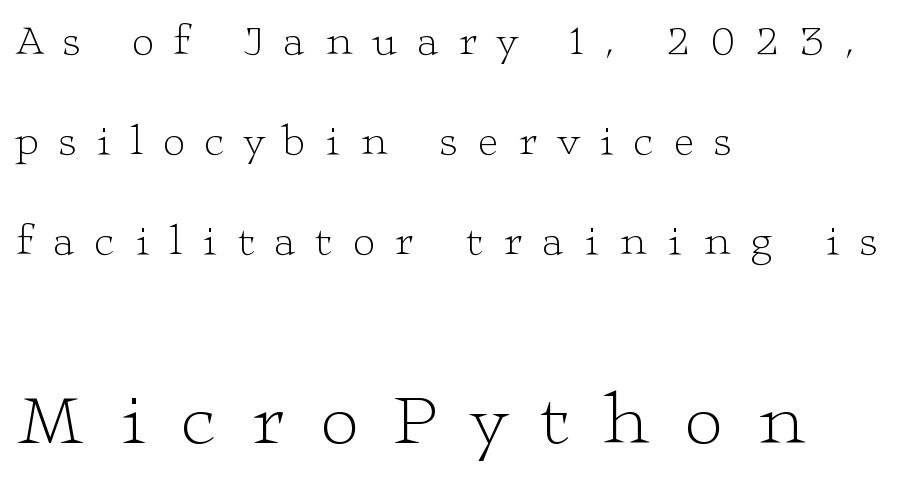
To sum up the face: it has serifs. A classic flush-left, rag-right setting is used for this passage. Character size in the trailing block exceeds that of the leading block. Tracking value appears strongly positive — letters spread wide.
